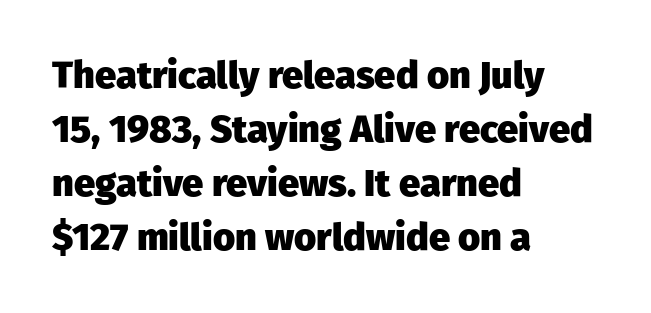
{"serif": "no", "italic": "no", "bold": "yes", "weight": "heavy", "width": "normal", "stroke_contrast": "low", "x_height": "medium", "monospaced": "no", "underline": "no", "align": "left", "line_spacing": "normal", "line_spacing_ratio": 1.42, "letter_spacing": "normal", "letter_spacing_em": 0.0, "glyph_px": 38}
